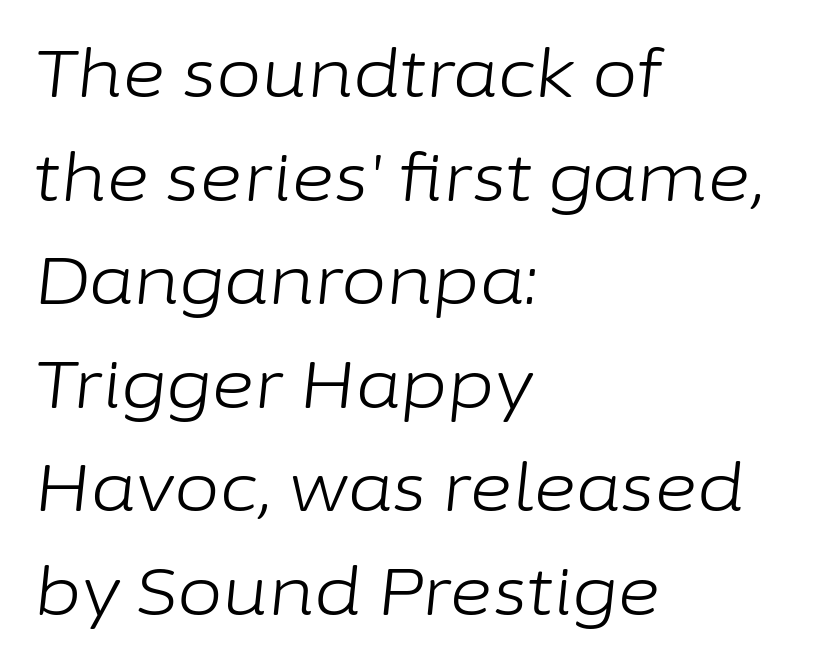
{"italic": "yes", "lean": "right", "slant_degrees": 6, "bold": "no", "weight": "light", "width": "normal", "stroke_contrast": "low", "x_height": "medium", "monospaced": "no", "underline": "no", "align": "left", "line_spacing": "normal", "line_spacing_ratio": 1.57, "letter_spacing": "normal", "letter_spacing_em": 0.0, "glyph_px": 66}
